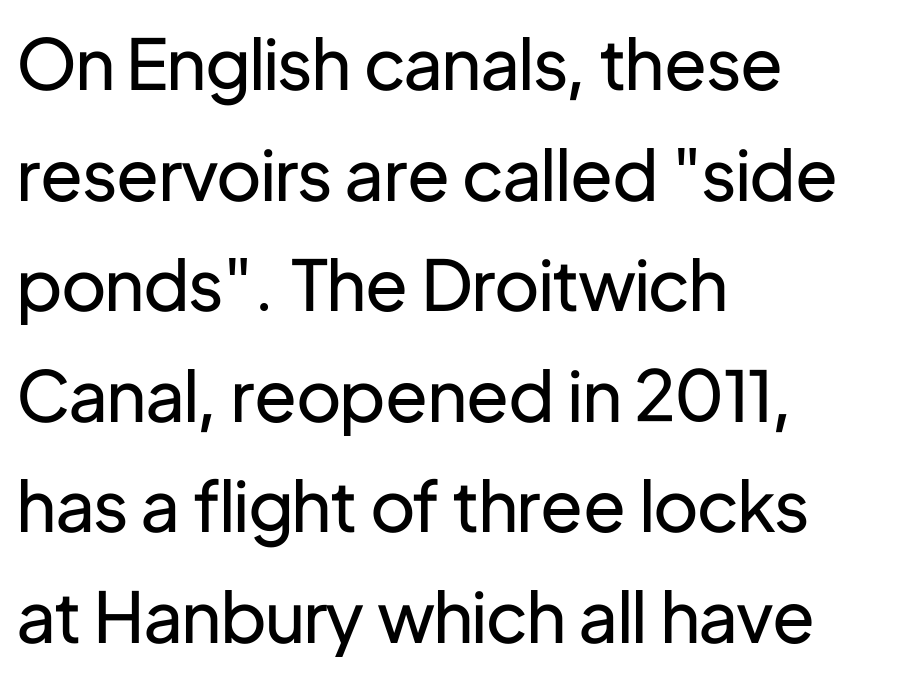
Q: Is the text bold? A: No.
Q: Is the text italic (slanted)? A: No, it is upright.
Q: Is the typeface a serif or a sans-serif typeface? A: Sans-serif.
Q: Is the text underlined? A: No.
Q: How is the paragraph aligned? A: Left-aligned.
Q: Is the spacing between letters normal or unusually wide? A: Normal.
Q: Is the spacing between lines tight, normal or loose? A: Normal.
Q: Width (condensed, normal, or wide)? A: Normal.
Q: Stroke contrast? A: Low.
Q: x-height? A: Medium.
Q: Monospaced? A: No.
